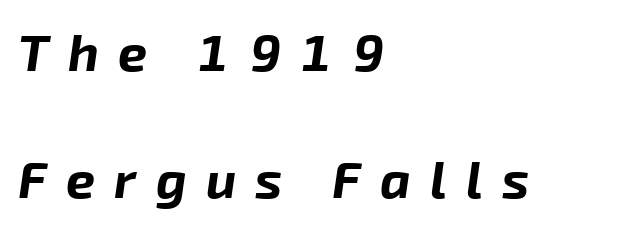
The area under the type is left untouched. Horizontal bands of white between lines are thick stripes. Someone cranked the tracking dial way up on this one. Typesetter's note: full bold, strokes at maximum text heaviness. The rendering uses natural spacing where letterforms have individual widths.
